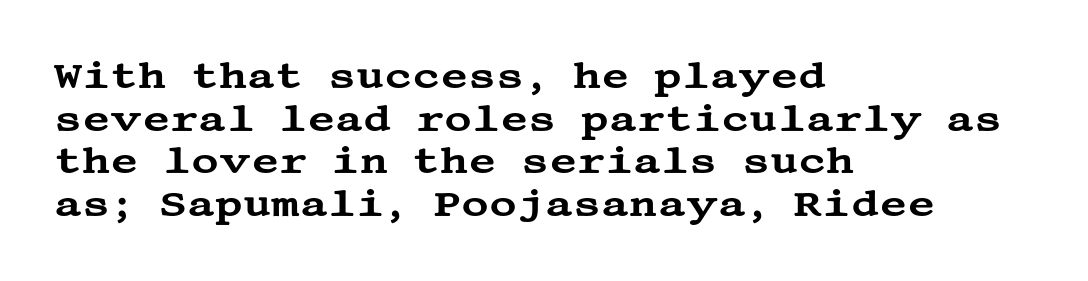
This sample uses plain, unmodified letter spacing. What's the leading like? Squeezed, with rows nearly overlapping. Does the type have serifs? Yes, each stem ends in a small foot. Nobody drew a line under any word here.
